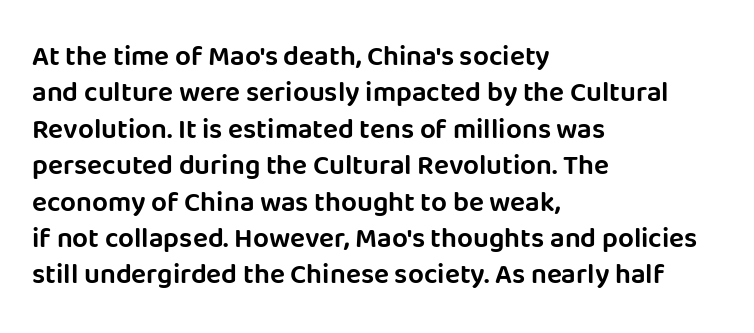
{"serif": "no", "italic": "no", "width": "normal", "stroke_contrast": "low", "x_height": "large", "monospaced": "no", "underline": "no", "align": "left", "line_spacing": "normal", "line_spacing_ratio": 1.3, "letter_spacing": "normal", "letter_spacing_em": 0.0, "glyph_px": 28}
